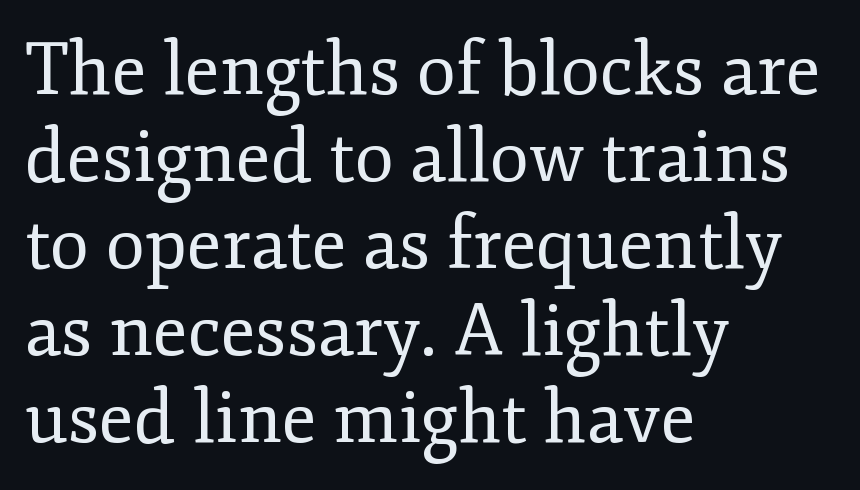
Q: Is the text bold? A: No.
Q: Is the text italic (slanted)? A: No, it is upright.
Q: Is the typeface a serif or a sans-serif typeface? A: Serif.
Q: Is the text underlined? A: No.
Q: How is the paragraph aligned? A: Left-aligned.
Q: Is the spacing between letters normal or unusually wide? A: Normal.
Q: Width (condensed, normal, or wide)? A: Normal.
Q: Stroke contrast? A: Low.
Q: x-height? A: Small.
Q: Monospaced? A: No.
